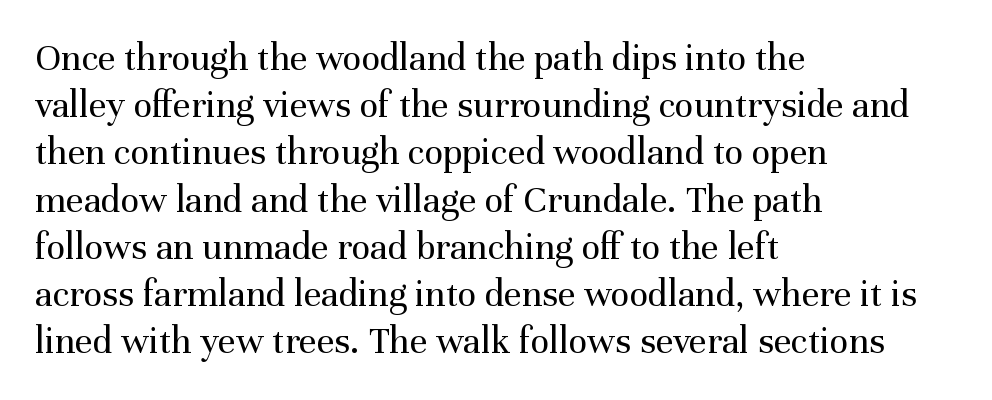
Q: Is the text bold? A: No.
Q: Is the text italic (slanted)? A: No, it is upright.
Q: Is the typeface a serif or a sans-serif typeface? A: Serif.
Q: Is the text underlined? A: No.
Q: How is the paragraph aligned? A: Left-aligned.
Q: Is the spacing between letters normal or unusually wide? A: Normal.
Q: Width (condensed, normal, or wide)? A: Normal.
Q: Stroke contrast? A: Medium.
Q: x-height? A: Medium.
Q: Monospaced? A: No.
